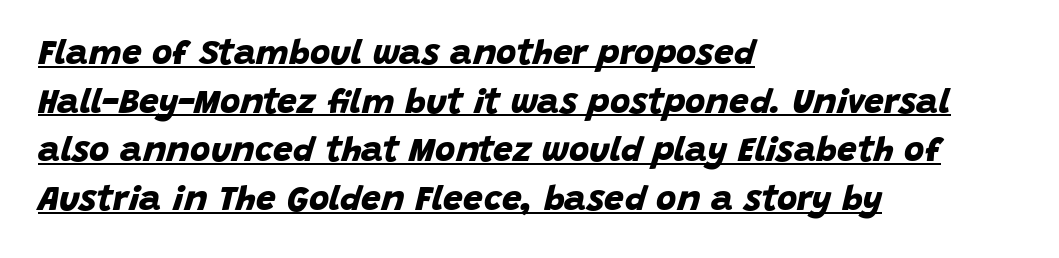
The passage shown has conventional tracking throughout. Proportional: the letters do not fall into vertical columns. Successive baselines arrive at the customary interval. This is sans-serif lettering, the kind often seen on screens and signage. The words here are underlined. Summary of weight: heavy, a full bold.
